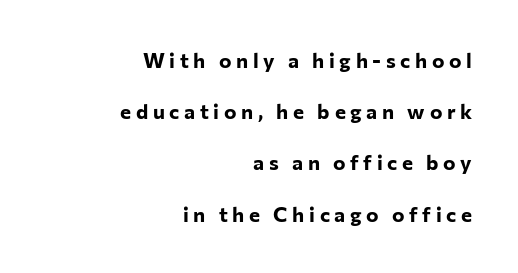
Q: Is the text bold? A: Yes.
Q: Is the text italic (slanted)? A: No, it is upright.
Q: Is the text underlined? A: No.
Q: How is the paragraph aligned? A: Right-aligned.
Q: Is the spacing between letters normal or unusually wide? A: Unusually wide.
Q: Is the spacing between lines tight, normal or loose? A: Loose.
